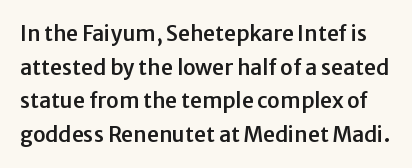
Default kerning and tracking; the words read as compact shapes. Upright lettering throughout. The space between consecutive lines is moderate. Type without underlining.
